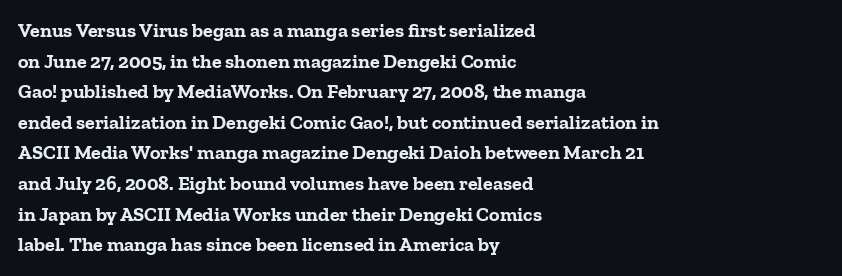
Q: Is the text bold? A: Yes.
Q: Is the text italic (slanted)? A: No, it is upright.
Q: Is the text underlined? A: No.
Q: How is the paragraph aligned? A: Left-aligned.
Q: Is the spacing between letters normal or unusually wide? A: Normal.
Q: Is the spacing between lines tight, normal or loose? A: Normal.
